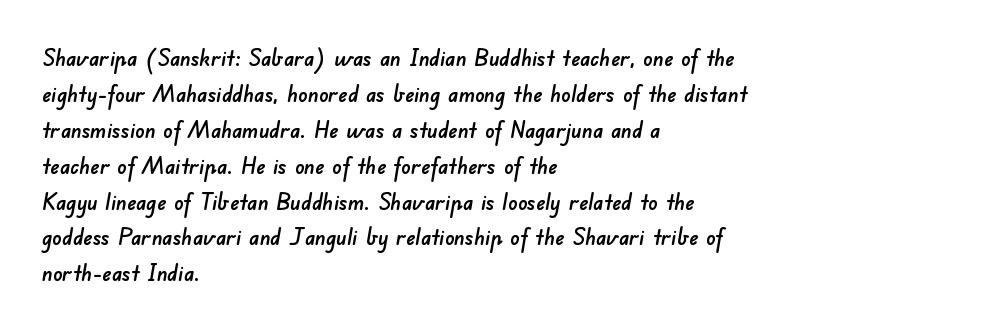
The image shows 23 px text type; set left-aligned, normal line spacing (1.56x), normal letter spacing, not underlined.
